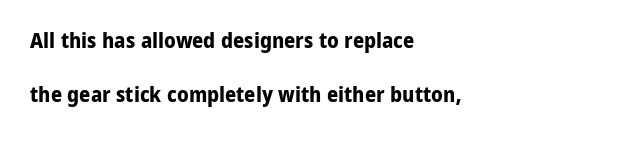
Q: Is the text bold? A: Yes.
Q: Is the text italic (slanted)? A: No, it is upright.
Q: Is the text underlined? A: No.
Q: How is the paragraph aligned? A: Left-aligned.
Q: Is the spacing between letters normal or unusually wide? A: Normal.
Q: Is the spacing between lines tight, normal or loose? A: Loose.
